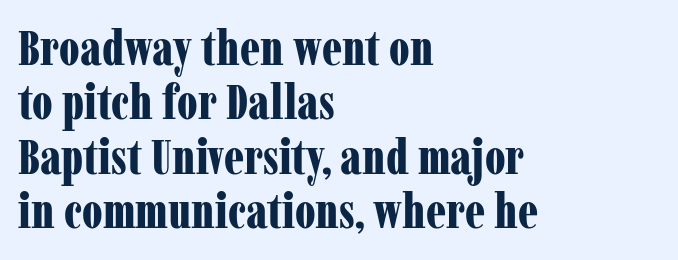
Q: Is the text bold? A: Yes.
Q: Is the text italic (slanted)? A: No, it is upright.
Q: Is the typeface a serif or a sans-serif typeface? A: Serif.
Q: Is the text underlined? A: No.
Q: How is the paragraph aligned? A: Left-aligned.
Q: Is the spacing between letters normal or unusually wide? A: Normal.
Q: Is the spacing between lines tight, normal or loose? A: Tight.
Q: Width (condensed, normal, or wide)? A: Condensed.
Q: Stroke contrast? A: Low.
Q: x-height? A: Medium.
Q: Monospaced? A: No.
